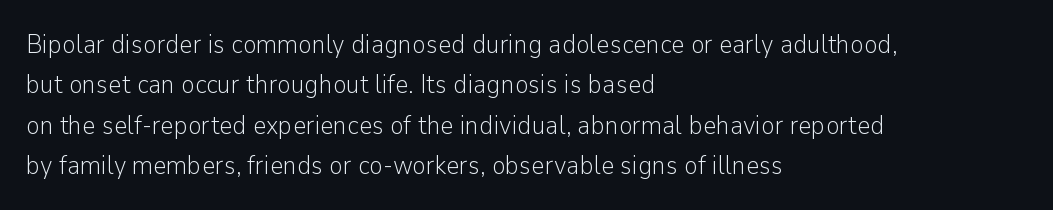
Q: Is the text bold? A: No.
Q: Is the text italic (slanted)? A: No, it is upright.
Q: Is the text underlined? A: No.
Q: How is the paragraph aligned? A: Left-aligned.
Q: Is the spacing between letters normal or unusually wide? A: Normal.
Q: Is the spacing between lines tight, normal or loose? A: Normal.
